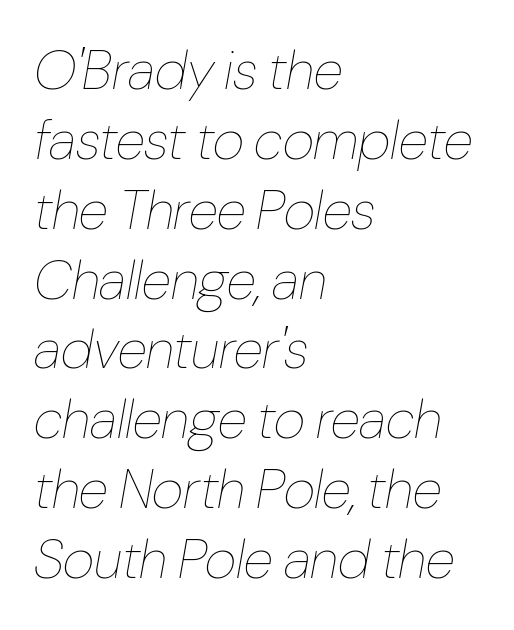
The image shows 55 px thin, condensed type, italic (leaning right); set left-aligned, normal line spacing (1.27x), normal letter spacing, not underlined; low stroke contrast and a medium x-height.
